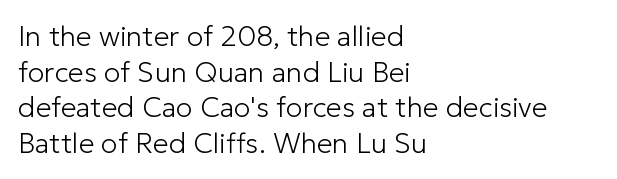
The image shows 28 px light sans-serif type, upright; set left-aligned, normal line spacing (1.27x), normal letter spacing, not underlined; low stroke contrast and a medium x-height.
